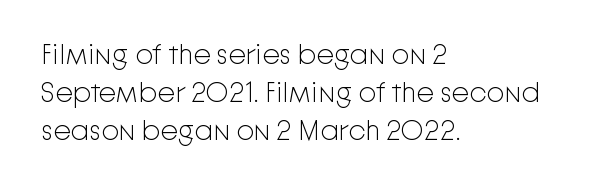
The image shows 28 px light sans-serif type, upright; set left-aligned, normal line spacing (1.35x), normal letter spacing, not underlined; low stroke contrast and a medium x-height.
